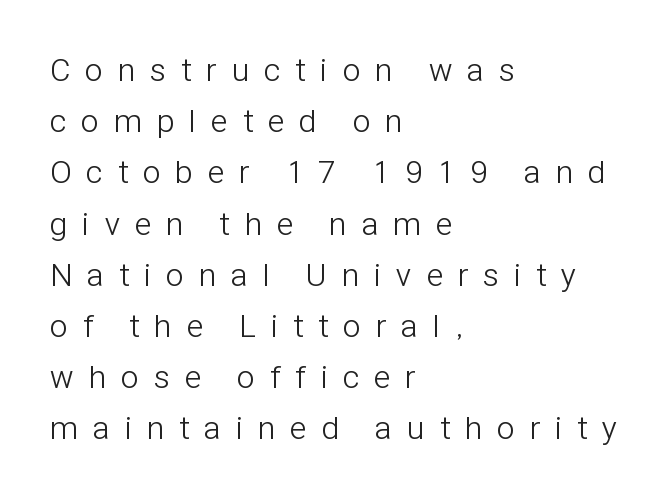
{"serif": "no", "italic": "no", "bold": "no", "weight": "light", "width": "condensed", "stroke_contrast": "low", "x_height": "medium", "monospaced": "no", "underline": "no", "align": "left", "line_spacing": "normal", "line_spacing_ratio": 1.6, "letter_spacing": "wide", "letter_spacing_em": 0.48, "glyph_px": 32}
